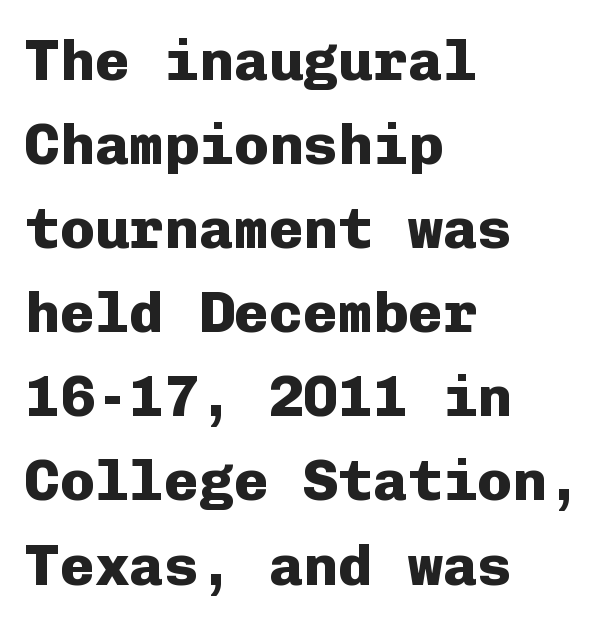
Italic? Not at all — the glyphs are vertical. The rendering keeps characters at their native spacing. The letters are bold, with thick, heavy strokes. Compared with a centered layout, this one pins lines to the left instead. Think of a typewriter: that constant character pitch is what you see here. Classification — sans serif.
